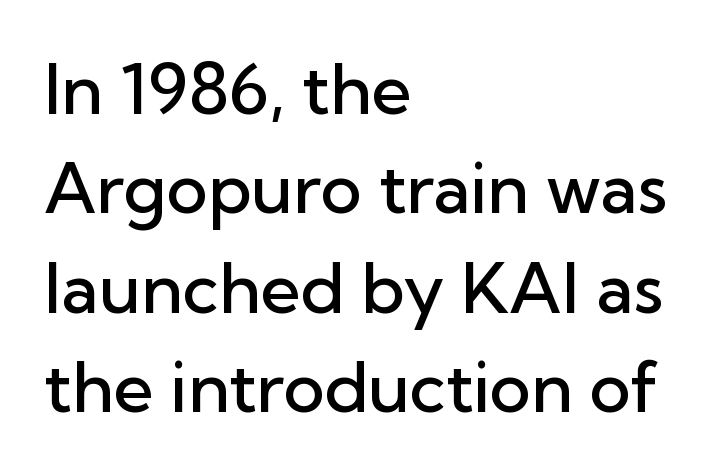
Is there any slant? The stems are plumb. Note the varied advance widths — an 'i' is clearly narrower than an 'm'. Each word holds together tightly as a unit, with standard inter-letter gaps. The area under the type is left untouched. A classic flush-left, rag-right setting is used for this passage.
